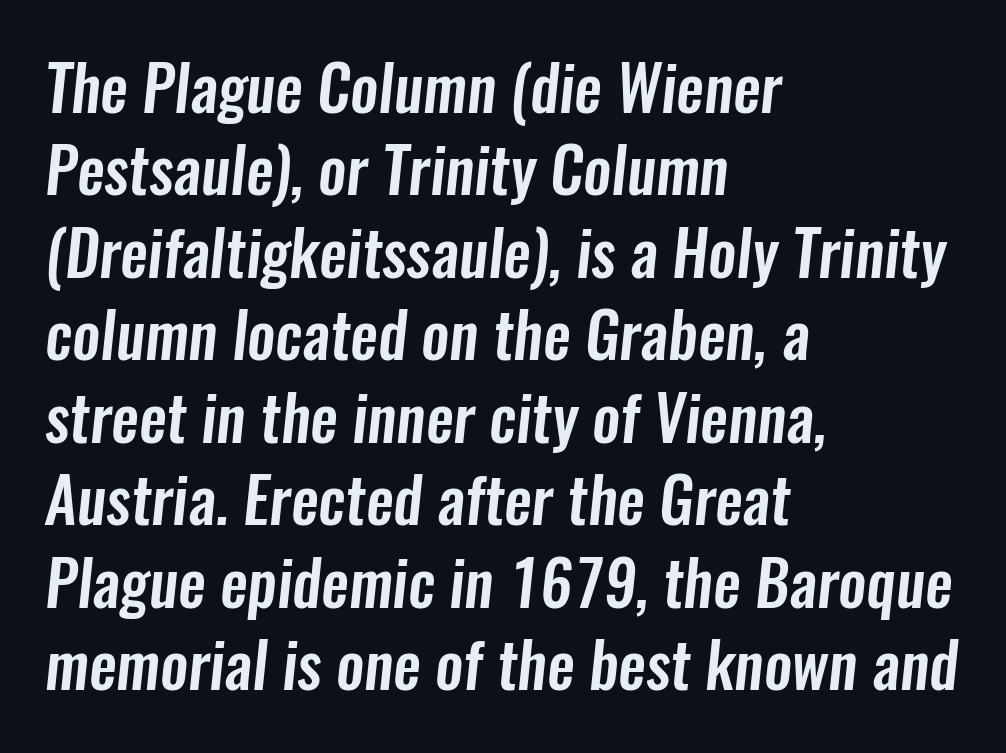
Q: Is the typeface a serif or a sans-serif typeface? A: Sans-serif.
Q: Is the text underlined? A: No.
Q: How is the paragraph aligned? A: Left-aligned.
Q: Is the spacing between letters normal or unusually wide? A: Normal.
Q: Is the spacing between lines tight, normal or loose? A: Normal.
Q: Width (condensed, normal, or wide)? A: Condensed.
Q: Stroke contrast? A: Low.
Q: x-height? A: Medium.
Q: Monospaced? A: No.
